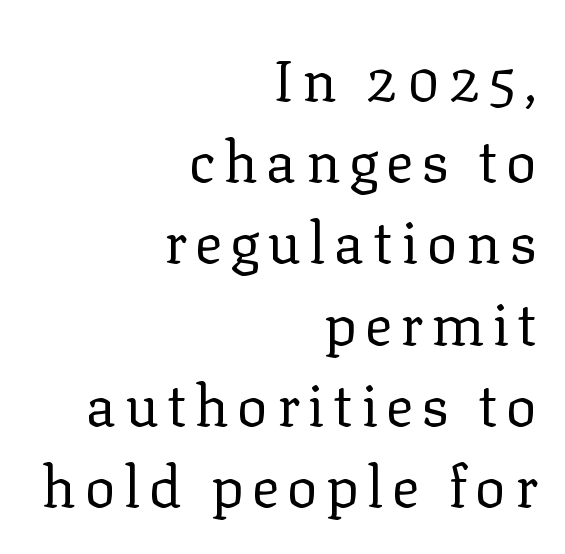
The image shows 58 px regular-weight serif type, upright; set right-aligned, normal line spacing (1.4x), not underlined; low stroke contrast and a medium x-height.
